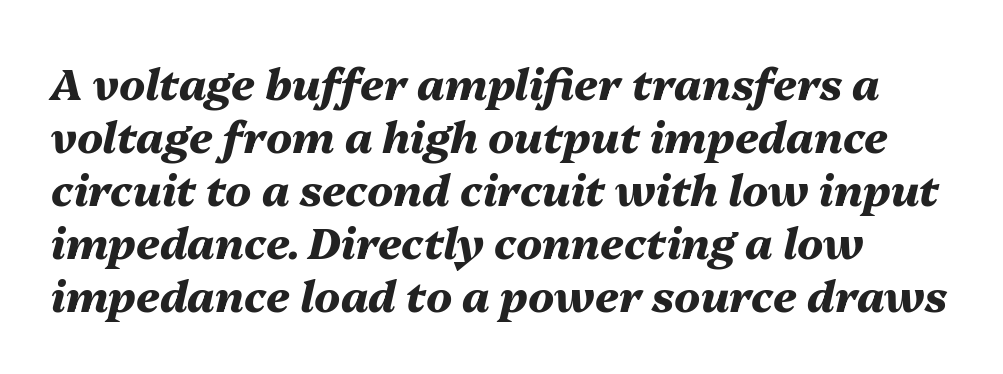
Q: Is the text bold? A: Yes.
Q: Is the text italic (slanted)? A: Yes, it leans right by about 13 degrees.
Q: Is the text underlined? A: No.
Q: Is the spacing between letters normal or unusually wide? A: Normal.
Q: Width (condensed, normal, or wide)? A: Normal.
Q: Stroke contrast? A: Medium.
Q: x-height? A: Medium.
Q: Monospaced? A: No.
